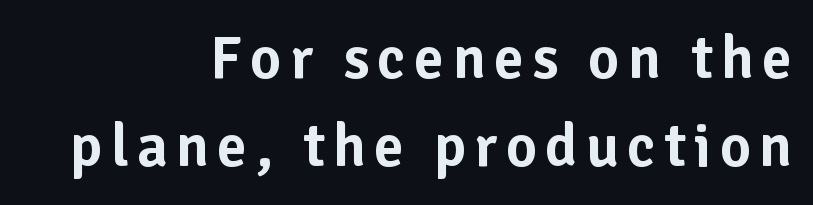
Q: Is the text italic (slanted)? A: No, it is upright.
Q: Is the typeface a serif or a sans-serif typeface? A: Sans-serif.
Q: Is the text underlined? A: No.
Q: How is the paragraph aligned? A: Right-aligned.
Q: Is the spacing between lines tight, normal or loose? A: Normal.
Q: Width (condensed, normal, or wide)? A: Normal.
Q: Stroke contrast? A: Low.
Q: x-height? A: Medium.
Q: Monospaced? A: No.
